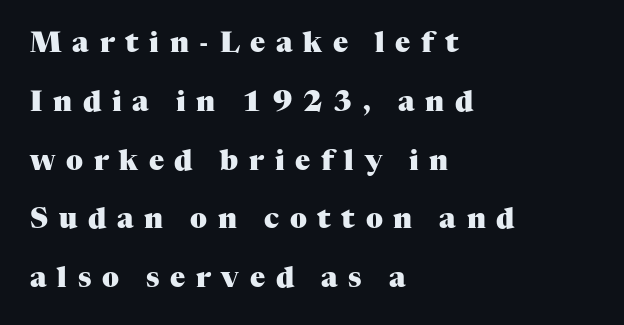
{"serif": "yes", "italic": "no", "bold": "yes", "weight": "heavy", "width": "normal", "stroke_contrast": "medium", "x_height": "medium", "monospaced": "no", "underline": "no", "align": "left", "line_spacing": "loose", "line_spacing_ratio": 2.1, "letter_spacing": "wide", "letter_spacing_em": 0.38, "glyph_px": 28}
